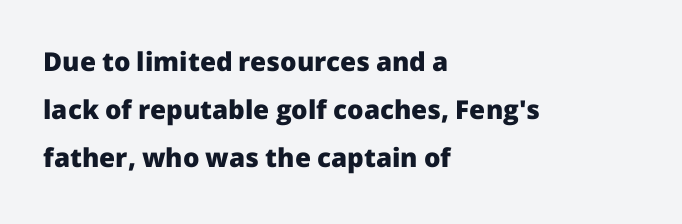
The image shows 26 px bold type, upright; set left-aligned, line spacing 1.85x, normal letter spacing, not underlined.
